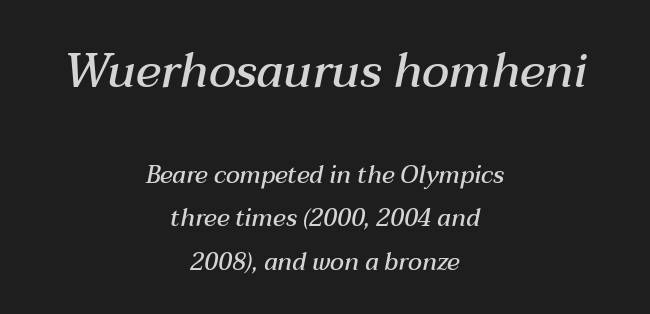
{"italic": "yes", "lean": "right", "slant_degrees": 12, "bold": "semi", "weight": "semibold", "width": "normal", "stroke_contrast": "medium", "x_height": "medium", "monospaced": "no", "underline": "no", "align": "center", "line_spacing_ratio": 1.81, "letter_spacing": "normal", "letter_spacing_em": 0.0, "larger_block": "first", "size_ratio": 1.96, "glyph_px": 47}
